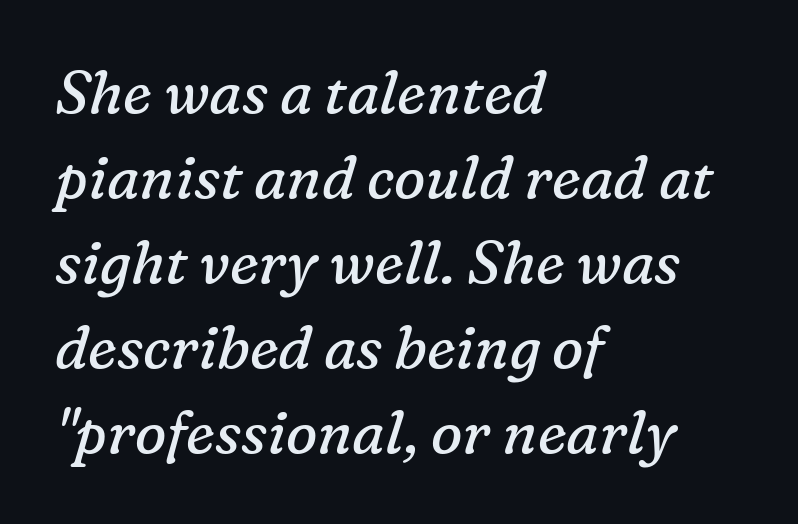
The face used here is seriffed, in the tradition of book romans. Nothing unusual about the tracking: characters are spaced as the font intends. How would I describe the line gaps? Plain and ordinary. This is oblique type, the kind used for emphasis or titles. Looks like regular typesetting: each glyph gets only the width it needs. The typesetter chose a ragged-right arrangement here.
